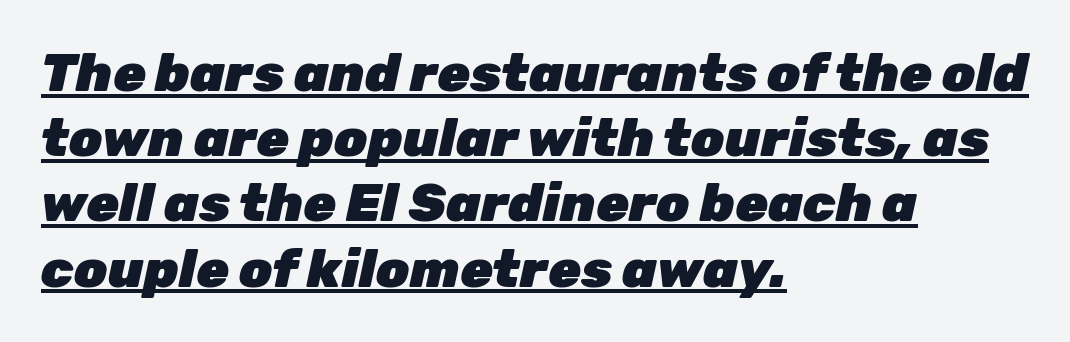
Q: Is the text bold? A: Yes.
Q: Is the text italic (slanted)? A: Yes, it leans right by about 12 degrees.
Q: Is the text underlined? A: Yes.
Q: How is the paragraph aligned? A: Left-aligned.
Q: Is the spacing between letters normal or unusually wide? A: Normal.
Q: Width (condensed, normal, or wide)? A: Normal.
Q: Stroke contrast? A: Low.
Q: x-height? A: Medium.
Q: Monospaced? A: No.
